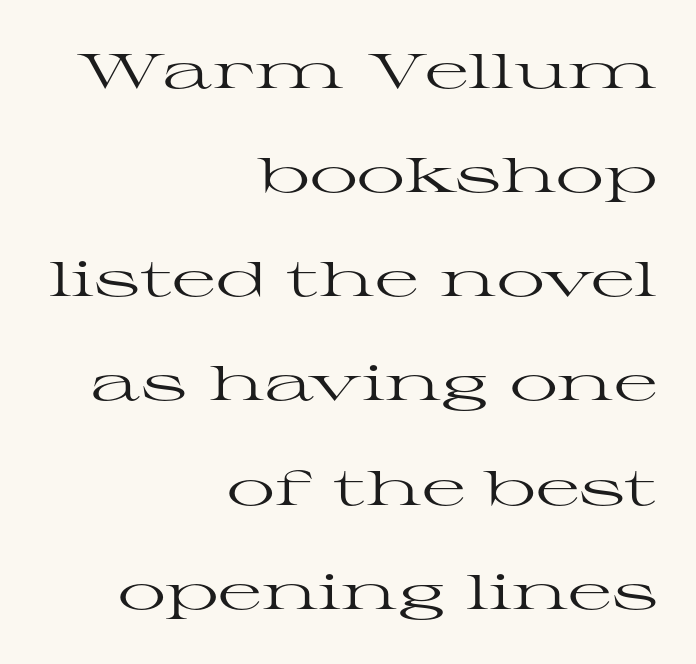
Q: Is the text bold? A: No.
Q: Is the text italic (slanted)? A: No, it is upright.
Q: Is the typeface a serif or a sans-serif typeface? A: Serif.
Q: Is the text underlined? A: No.
Q: How is the paragraph aligned? A: Right-aligned.
Q: Is the spacing between letters normal or unusually wide? A: Normal.
Q: Is the spacing between lines tight, normal or loose? A: Loose.
Q: Width (condensed, normal, or wide)? A: Wide.
Q: Stroke contrast? A: High.
Q: x-height? A: Medium.
Q: Monospaced? A: No.
